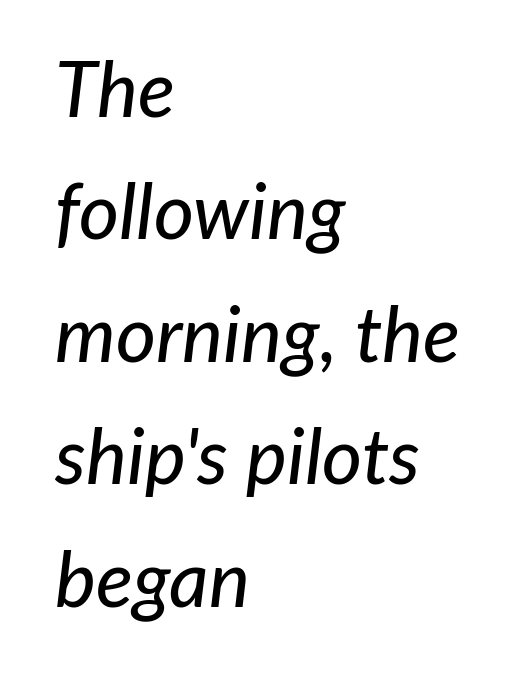
Q: Is the text italic (slanted)? A: Yes, it leans right by about 7 degrees.
Q: Is the text underlined? A: No.
Q: How is the paragraph aligned? A: Left-aligned.
Q: Is the spacing between letters normal or unusually wide? A: Normal.
Q: Is the spacing between lines tight, normal or loose? A: Normal.
Q: Width (condensed, normal, or wide)? A: Normal.
Q: Stroke contrast? A: Low.
Q: x-height? A: Medium.
Q: Monospaced? A: No.
